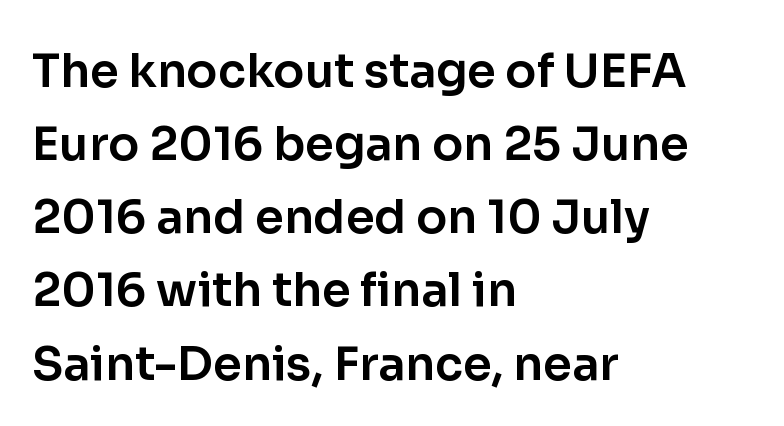
{"serif": "no", "italic": "no", "width": "normal", "stroke_contrast": "low", "x_height": "medium", "monospaced": "no", "underline": "no", "align": "left", "line_spacing": "normal", "line_spacing_ratio": 1.59, "letter_spacing": "normal", "letter_spacing_em": 0.0, "glyph_px": 46}
